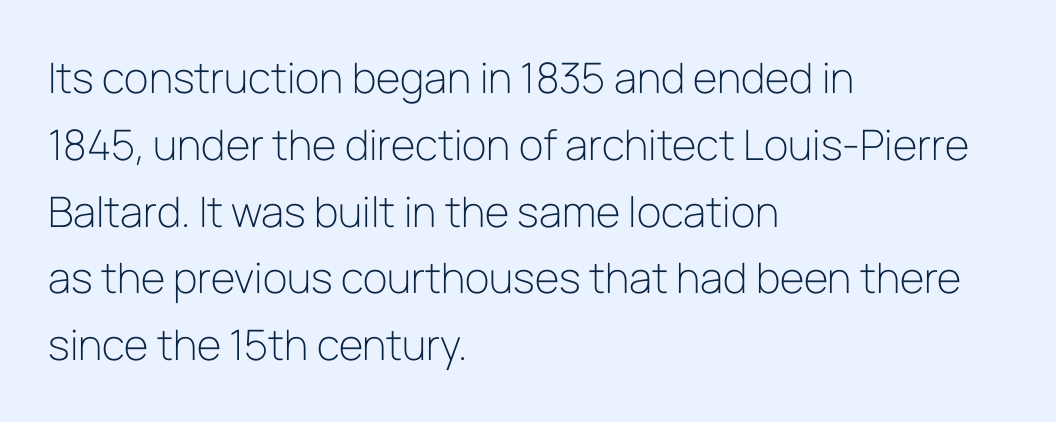
The image shows 42 px light sans-serif type, upright; set left-aligned, normal line spacing (1.59x), normal letter spacing, not underlined; low stroke contrast and a medium x-height.
